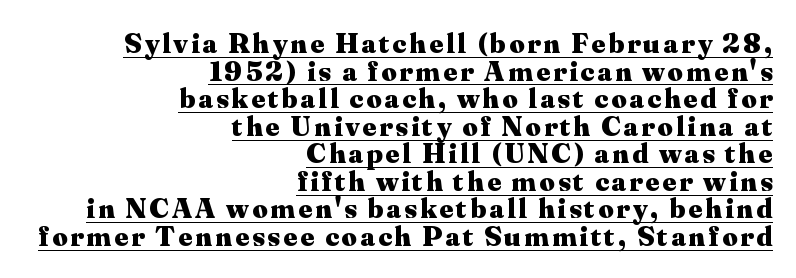
These lines are rendered in a variable-pitch font. Does a line run under the words? Yes, clearly. If you measured baseline to baseline, you'd find a short distance. Do the letters lean? They stand straight. Stroke terminals: seriffed. Visually the block forms a straight wall on the right and a jagged coastline on the left.
